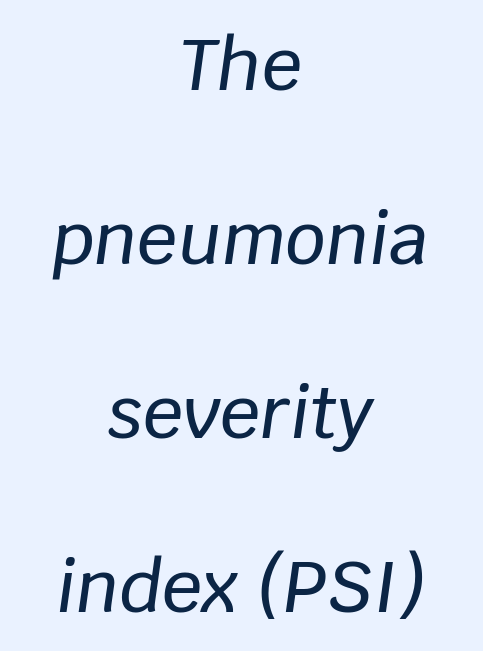
The image shows 71 px text type, italic (leaning right); set centered, loose line spacing (2.45x), normal letter spacing, not underlined; low stroke contrast and a large x-height.
